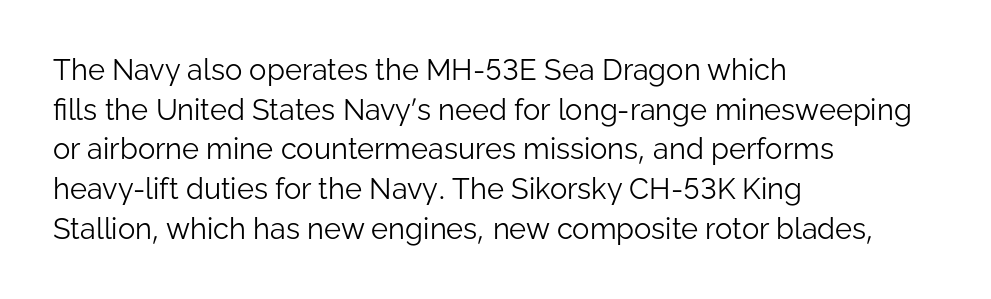
Notice how the stems are strictly vertical — no italics here. The strokes are not fattened; the text isn't bold. The letterforms sit shoulder to shoulder at normal distance. The strip under each line holds only bare page.
